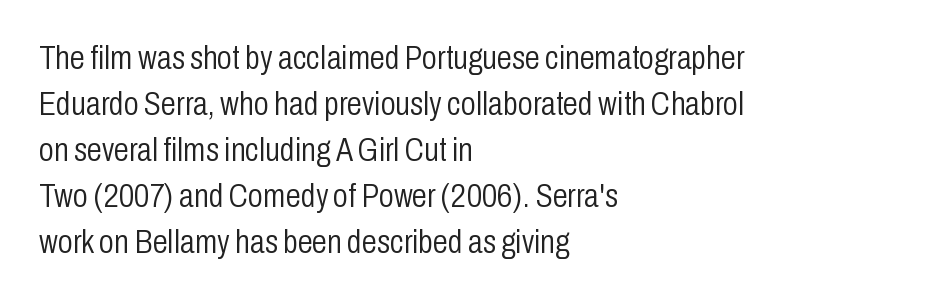
{"serif": "no", "italic": "no", "bold": "no", "weight": "light", "width": "condensed", "stroke_contrast": "low", "x_height": "medium", "monospaced": "no", "underline": "no", "align": "left", "line_spacing": "normal", "line_spacing_ratio": 1.35, "letter_spacing": "normal", "letter_spacing_em": 0.0, "glyph_px": 34}
